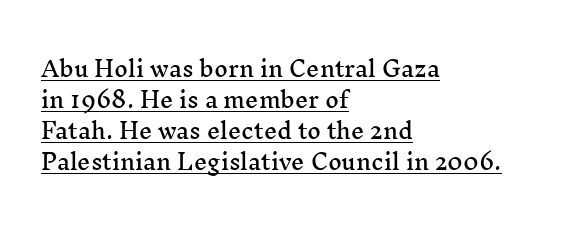
The image shows 21 px text type, upright; set left-aligned, normal line spacing (1.48x), normal letter spacing, underlined.
